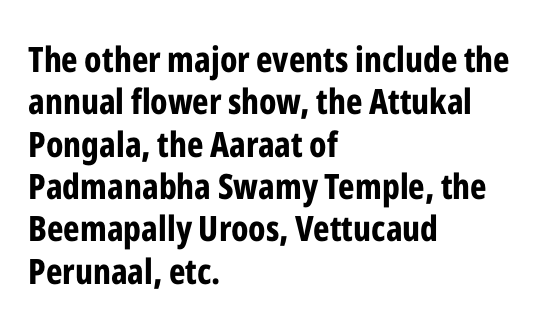
Q: Is the text bold? A: Yes.
Q: Is the text italic (slanted)? A: No, it is upright.
Q: Is the typeface a serif or a sans-serif typeface? A: Sans-serif.
Q: Is the text underlined? A: No.
Q: How is the paragraph aligned? A: Left-aligned.
Q: Is the spacing between letters normal or unusually wide? A: Normal.
Q: Width (condensed, normal, or wide)? A: Condensed.
Q: Stroke contrast? A: Low.
Q: x-height? A: Medium.
Q: Monospaced? A: No.
